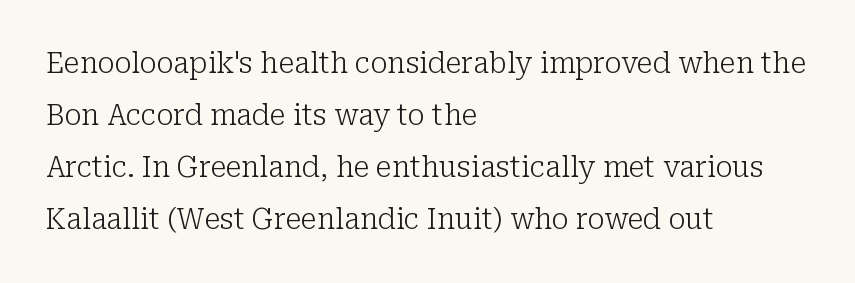
The image shows 29 px light serif type, upright; set left-aligned, line spacing 1.79x, normal letter spacing, not underlined; low stroke contrast and a medium x-height.
